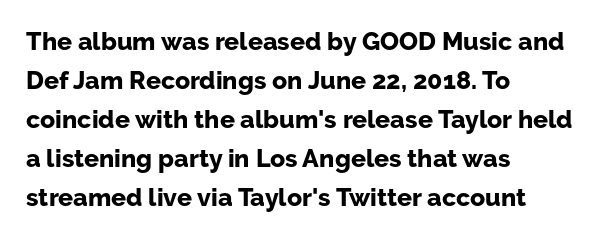
The image shows 25 px bold type, upright; set left-aligned, normal line spacing (1.56x), normal letter spacing, not underlined.
